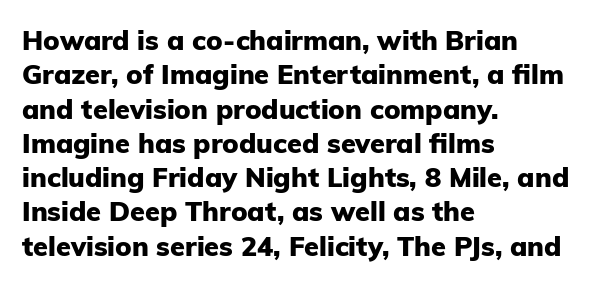
The image shows 27 px bold type, upright; set left-aligned, normal line spacing (1.27x), normal letter spacing, not underlined.
